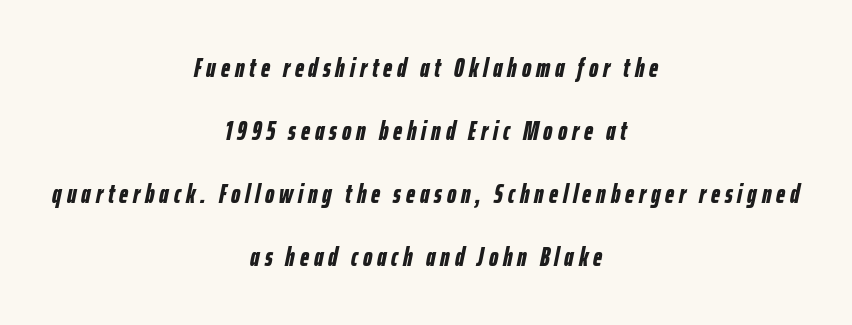
The image shows 26 px bold type, italic (leaning right); set centered, loose line spacing (2.42x), not underlined.
